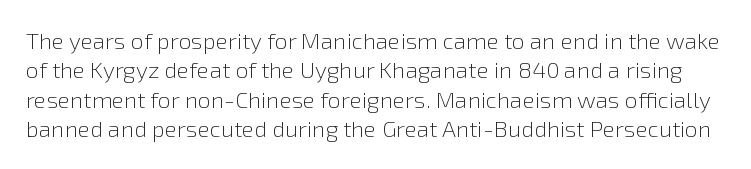
Check under the words: just untouched page. Is the type heavy? It reads as light-to-regular instead. The face used here is rendered with its standard letterfit. Normally led — the rows are evenly, conventionally spaced. Every character sits straight up, as roman type does.
